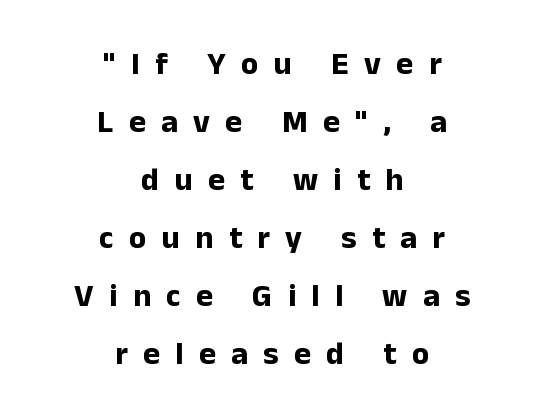
Q: Is the text bold? A: Yes.
Q: Is the text italic (slanted)? A: No, it is upright.
Q: Is the typeface a serif or a sans-serif typeface? A: Sans-serif.
Q: Is the text underlined? A: No.
Q: How is the paragraph aligned? A: Centered.
Q: Is the spacing between letters normal or unusually wide? A: Unusually wide.
Q: Width (condensed, normal, or wide)? A: Normal.
Q: Stroke contrast? A: Low.
Q: x-height? A: Medium.
Q: Monospaced? A: No.
